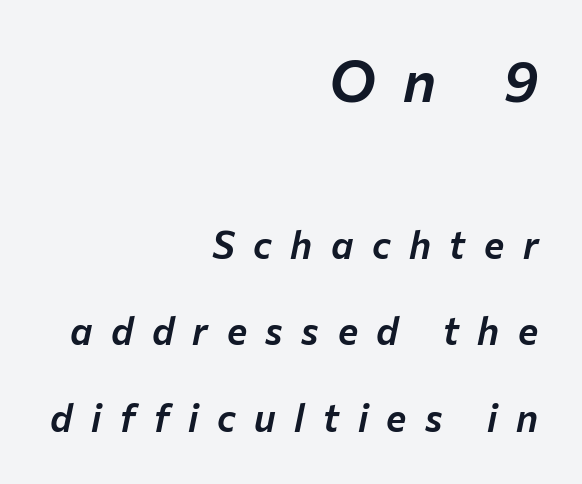
Q: Is the text italic (slanted)? A: Yes, it leans right by about 12 degrees.
Q: Is the text underlined? A: No.
Q: How is the paragraph aligned? A: Right-aligned.
Q: Is the spacing between letters normal or unusually wide? A: Unusually wide.
Q: Is the spacing between lines tight, normal or loose? A: Loose.
Q: Which block of text is set in a larger size, the first (top) or the second (bottom)? A: The first (top) one.
Q: Width (condensed, normal, or wide)? A: Normal.
Q: Stroke contrast? A: Low.
Q: x-height? A: Medium.
Q: Monospaced? A: No.
